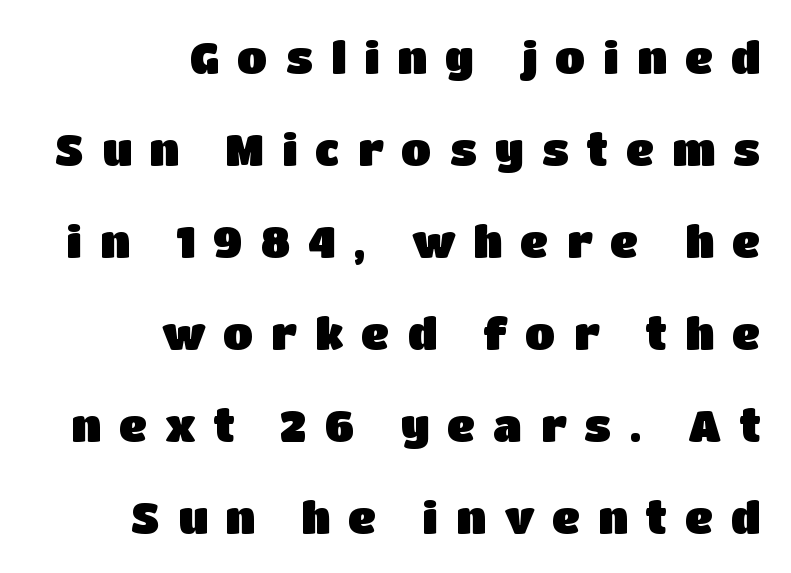
Q: Is the text italic (slanted)? A: No, it is upright.
Q: Is the typeface a serif or a sans-serif typeface? A: Sans-serif.
Q: Is the text underlined? A: No.
Q: How is the paragraph aligned? A: Right-aligned.
Q: Is the spacing between letters normal or unusually wide? A: Unusually wide.
Q: Is the spacing between lines tight, normal or loose? A: Loose.
Q: Width (condensed, normal, or wide)? A: Normal.
Q: Stroke contrast? A: Low.
Q: x-height? A: Large.
Q: Monospaced? A: No.
